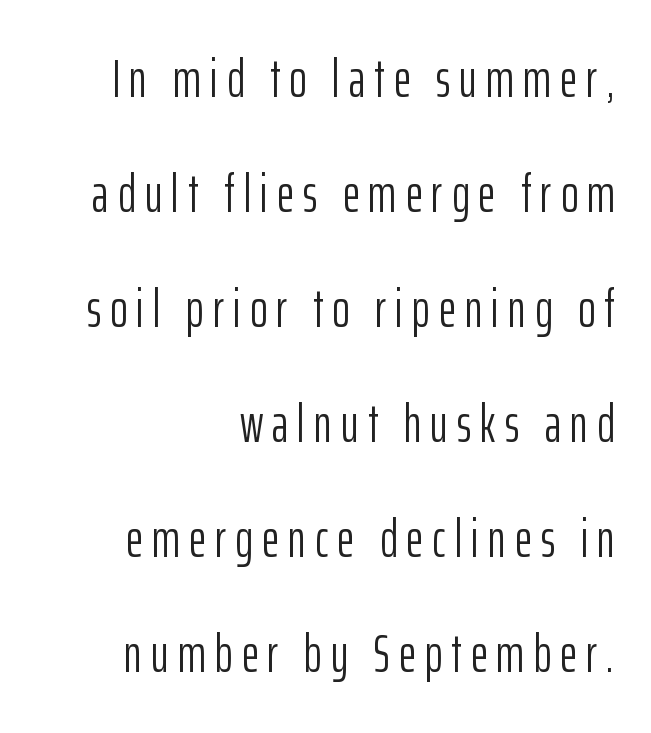
Q: Is the text bold? A: No.
Q: Is the text italic (slanted)? A: No, it is upright.
Q: Is the typeface a serif or a sans-serif typeface? A: Sans-serif.
Q: Is the text underlined? A: No.
Q: How is the paragraph aligned? A: Right-aligned.
Q: Is the spacing between lines tight, normal or loose? A: Loose.
Q: Width (condensed, normal, or wide)? A: Condensed.
Q: Stroke contrast? A: Low.
Q: x-height? A: Medium.
Q: Monospaced? A: No.
